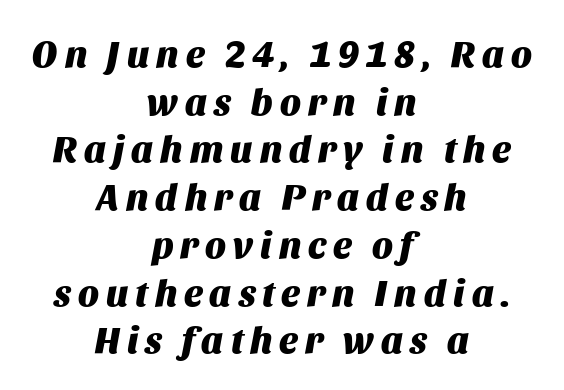
The font's italic variant was chosen for this text. Leading matches the norm, producing a regular column. Nobody drew a line under any word here. Casual observation: everything's sitting right in the middle.
